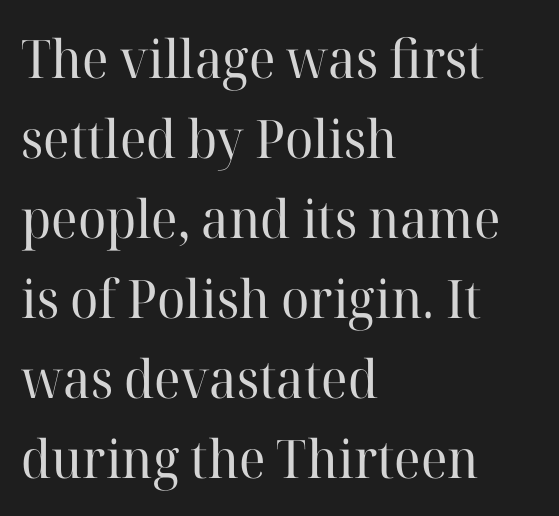
{"serif": "yes", "italic": "no", "bold": "no", "weight": "regular", "width": "normal", "stroke_contrast": "high", "x_height": "medium", "monospaced": "no", "underline": "no", "align": "left", "line_spacing": "normal", "line_spacing_ratio": 1.51, "letter_spacing": "normal", "letter_spacing_em": 0.0, "glyph_px": 53}
